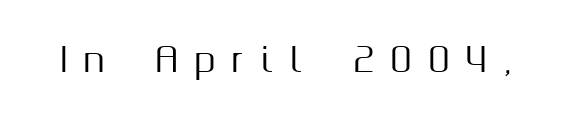
The passage shown has open, widely tracked lettering throughout. Clear beneath every line of the passage. The characters display no serif detailing; their extremities are plain. Posture: vertical. Varying glyph widths throughout — classic text-font behaviour.
